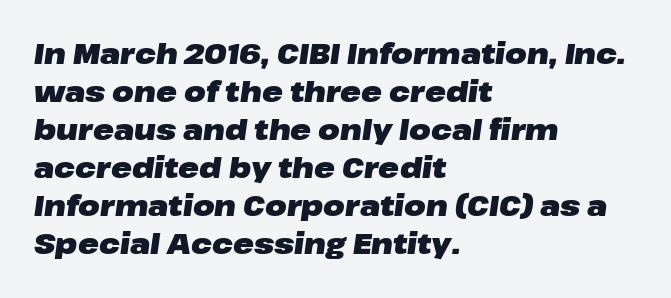
The face used here has a pronounced slope to its letters. These lines are set flush left with a ragged right edge. The letters sit at their default tracking, neither squeezed nor spread. Heavy, bold letterforms.
